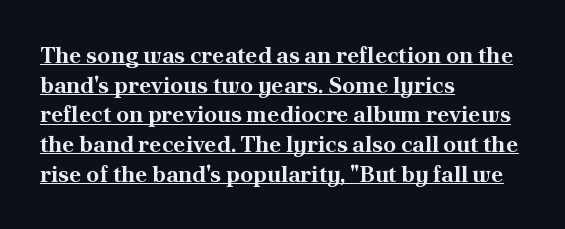
The image shows 23 px bold type, upright; set left-aligned, normal line spacing (1.29x), normal letter spacing, underlined.
